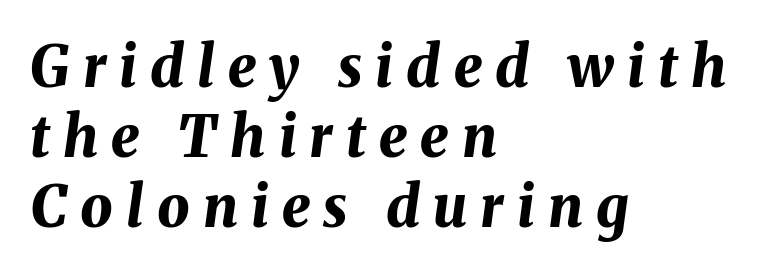
Is the block centered? No — it sits flush against the left margin. In terms of letterspacing, this is a distinctly airy, spread setting. Varying glyph widths throughout — classic text-font behaviour. Stroke thickness is high; the sample reads as a true bold.
